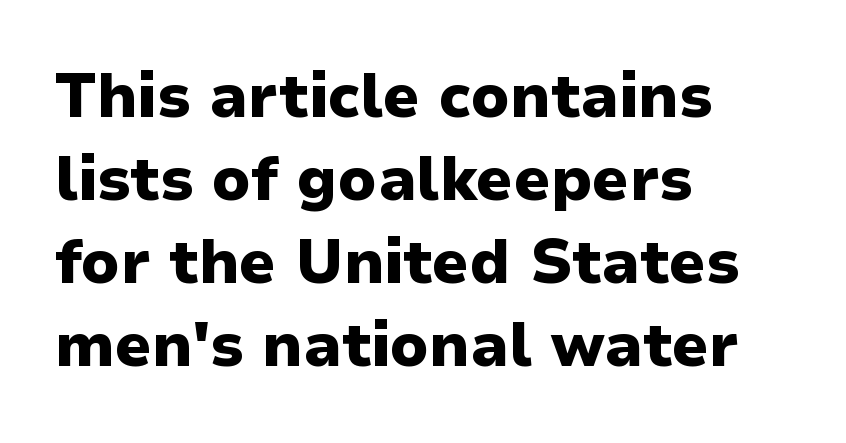
Where is the straight margin? On the left. The space beneath each line is pristine and unruled. Rows of type keep a routine distance in the vertical direction. A sans-serif font was chosen for this passage.
